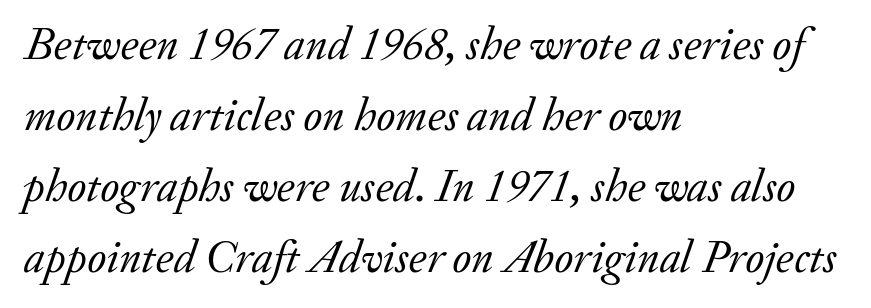
The passage is arranged the way most books set body copy — flush left. Spacing verdict: proportional, widths tailored to each character. Slant detected: the letters are inclined. Check under the words: just untouched page. The letterforms sit shoulder to shoulder at normal distance. No extra ink here — the face is not bold.
